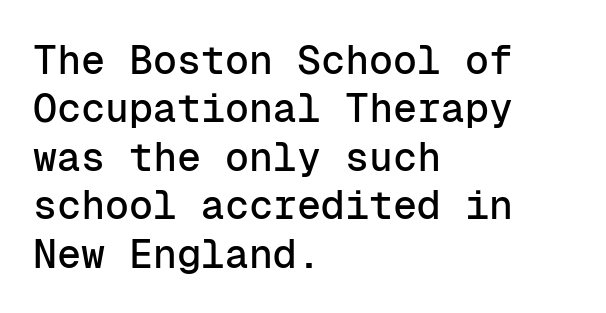
Nothing unusual about the tracking: characters are spaced as the font intends. A clean baseline with only descenders dipping below it. Nope, no serifs anywhere on these letters. Leftover space on each line is placed entirely after the last word. The font's upright variant was chosen for this text. The rendering uses typewriter-style spacing with identical character cells.
